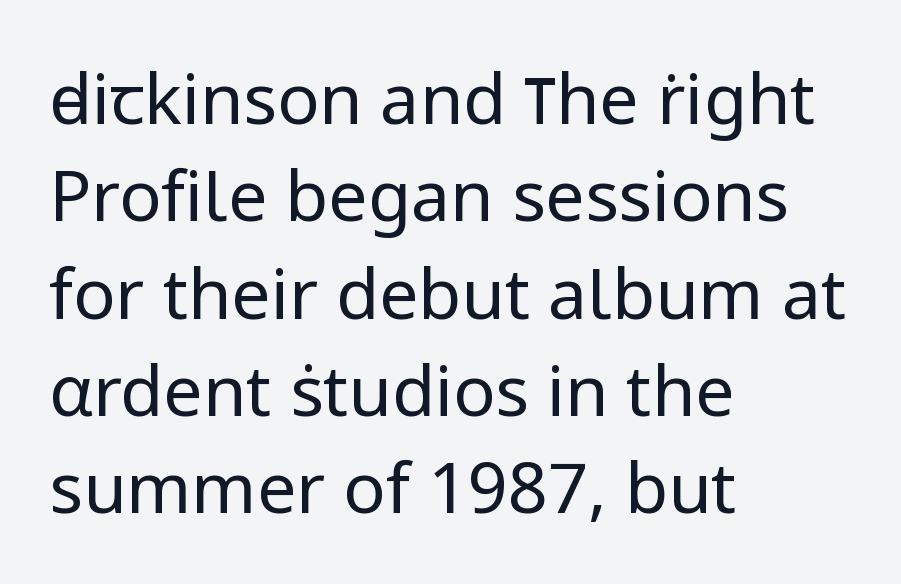
{"serif": "no", "italic": "no", "bold": "no", "weight": "regular", "width": "normal", "stroke_contrast": "low", "x_height": "medium", "monospaced": "no", "underline": "no", "align": "left", "line_spacing": "normal", "line_spacing_ratio": 1.39, "letter_spacing": "normal", "letter_spacing_em": 0.0, "glyph_px": 70}
